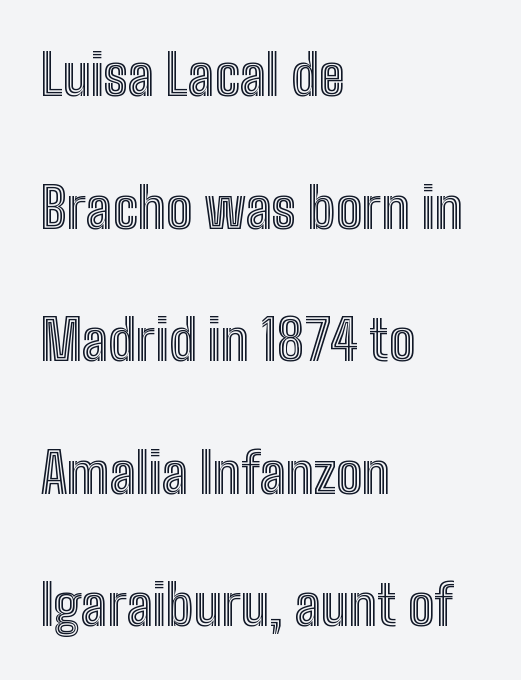
{"italic": "no", "width": "condensed", "x_height": "medium", "monospaced": "no", "underline": "no", "align": "left", "line_spacing": "loose", "line_spacing_ratio": 2.41, "letter_spacing": "normal", "letter_spacing_em": 0.0, "glyph_px": 55}
